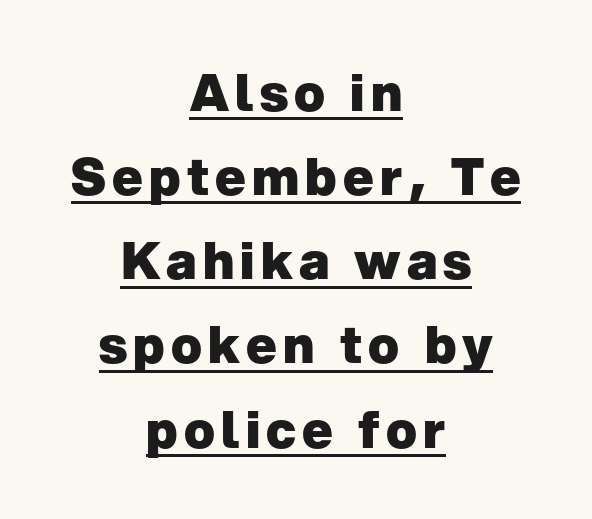
{"serif": "no", "italic": "no", "bold": "yes", "weight": "heavy", "width": "normal", "stroke_contrast": "low", "x_height": "medium", "monospaced": "no", "underline": "yes", "align": "center", "line_spacing": "normal", "line_spacing_ratio": 1.65, "glyph_px": 51}
